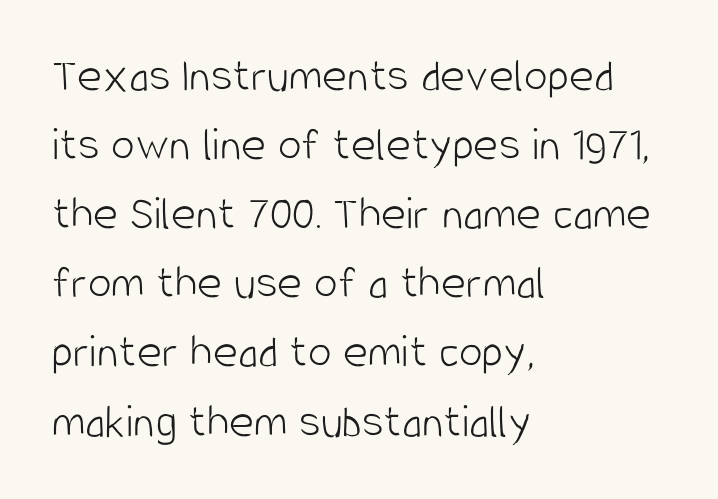
The image shows 48 px light, condensed sans-serif type, upright; set left-aligned, normal line spacing (1.44x), normal letter spacing, not underlined; low stroke contrast and a large x-height.
